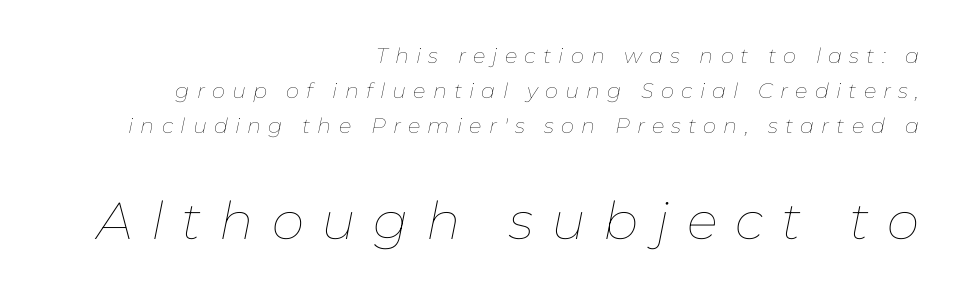
This is not heavy type; no bold has been used. The later block is typeset at a bigger size than the earlier block. This is oblique type, the kind used for emphasis or titles. Line ends are locked; line starts wander. Descenders hang freely into open space. How would I describe the line gaps? Plain and ordinary.
